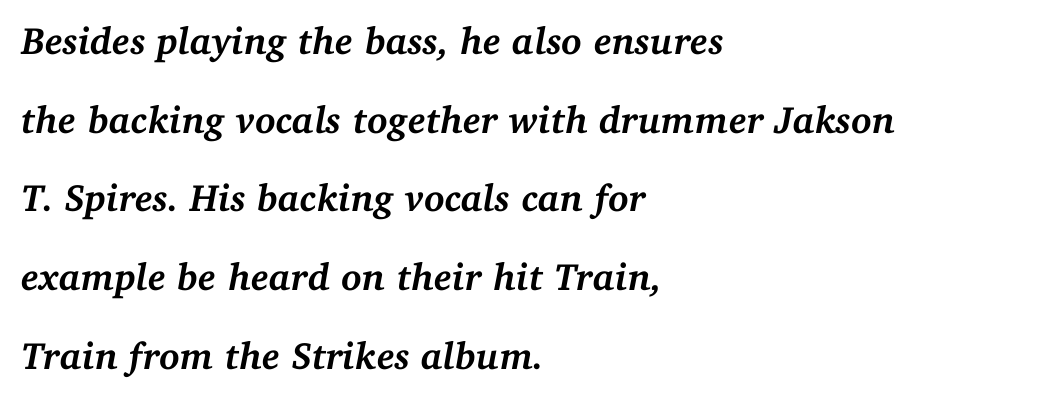
Q: Is the text bold? A: Yes.
Q: Is the text italic (slanted)? A: Yes, it leans right by about 11 degrees.
Q: Is the typeface a serif or a sans-serif typeface? A: Serif.
Q: Is the text underlined? A: No.
Q: How is the paragraph aligned? A: Left-aligned.
Q: Is the spacing between letters normal or unusually wide? A: Normal.
Q: Is the spacing between lines tight, normal or loose? A: Loose.
Q: Width (condensed, normal, or wide)? A: Normal.
Q: Stroke contrast? A: Medium.
Q: x-height? A: Medium.
Q: Monospaced? A: No.
